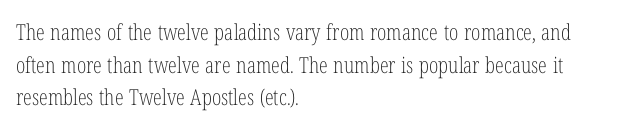
{"italic": "no", "bold": "no", "underline": "no", "align": "left", "line_spacing": "normal", "line_spacing_ratio": 1.48, "letter_spacing": "normal", "letter_spacing_em": 0.0, "glyph_px": 22}
